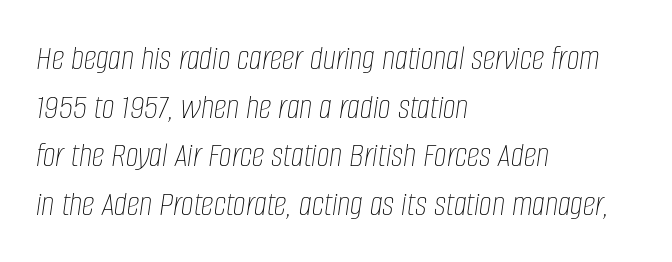
Is there much room between lines? A standard amount, neither cramped nor airy. Is the type heavy? It reads as light-to-regular instead. The letters sit at their default tracking, neither squeezed nor spread. Each row of text sits above clean, open space. Designer's note — italics engaged.
